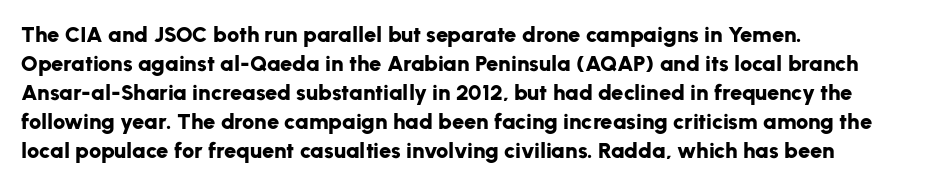
I'd describe the lettering as bold — thick and assertive. Line starts are locked; line ends wander. Nope, not italic — everything's standing straight. Only glyphs here, with clear space below each row.
